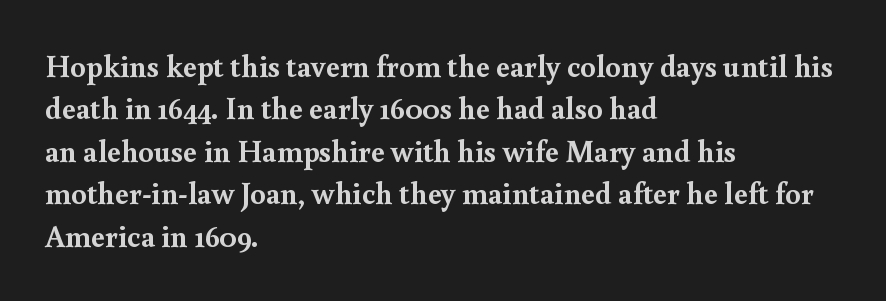
The image shows 31 px semibold serif type, upright; set left-aligned, normal line spacing (1.37x), normal letter spacing, not underlined; a small x-height.
